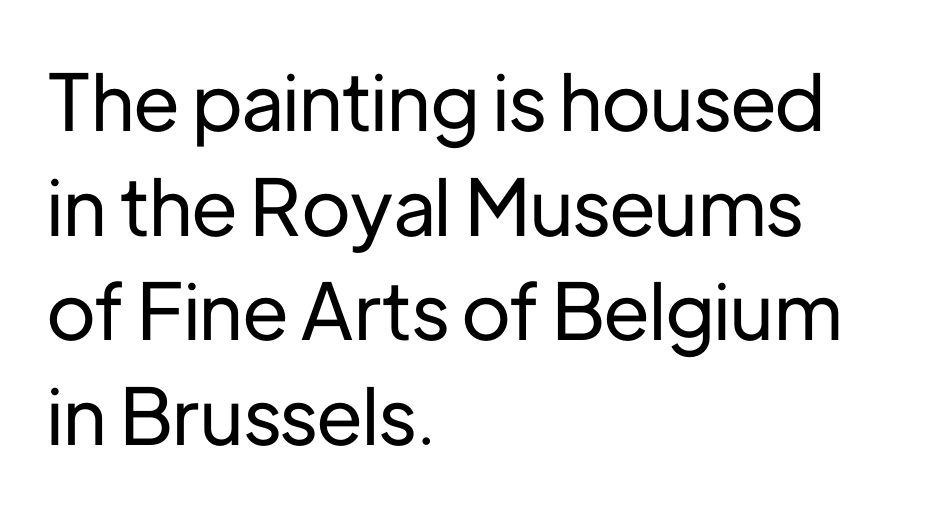
Q: Is the text italic (slanted)? A: No, it is upright.
Q: Is the typeface a serif or a sans-serif typeface? A: Sans-serif.
Q: Is the text underlined? A: No.
Q: How is the paragraph aligned? A: Left-aligned.
Q: Is the spacing between letters normal or unusually wide? A: Normal.
Q: Is the spacing between lines tight, normal or loose? A: Normal.
Q: Width (condensed, normal, or wide)? A: Normal.
Q: Stroke contrast? A: Low.
Q: x-height? A: Medium.
Q: Monospaced? A: No.
